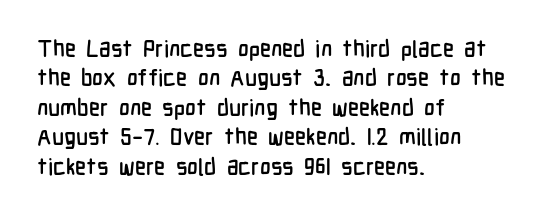
One-word summary of the alignment: left. Posture: vertical. The tracking reads as untouched default to a designer's eye. Each row of text sits above clean, open space. Does the leading feel generous? No, just average.
